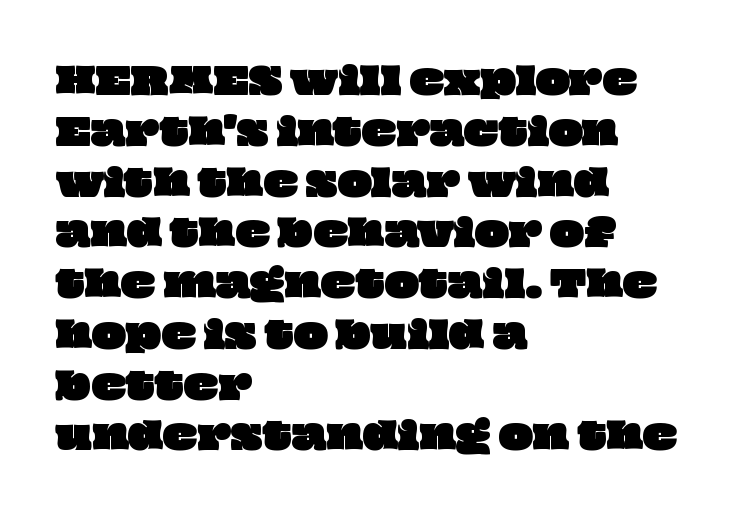
The image shows 36 px wide type; set left-aligned, normal line spacing (1.41x), normal letter spacing, not underlined; low stroke contrast and a large x-height.
